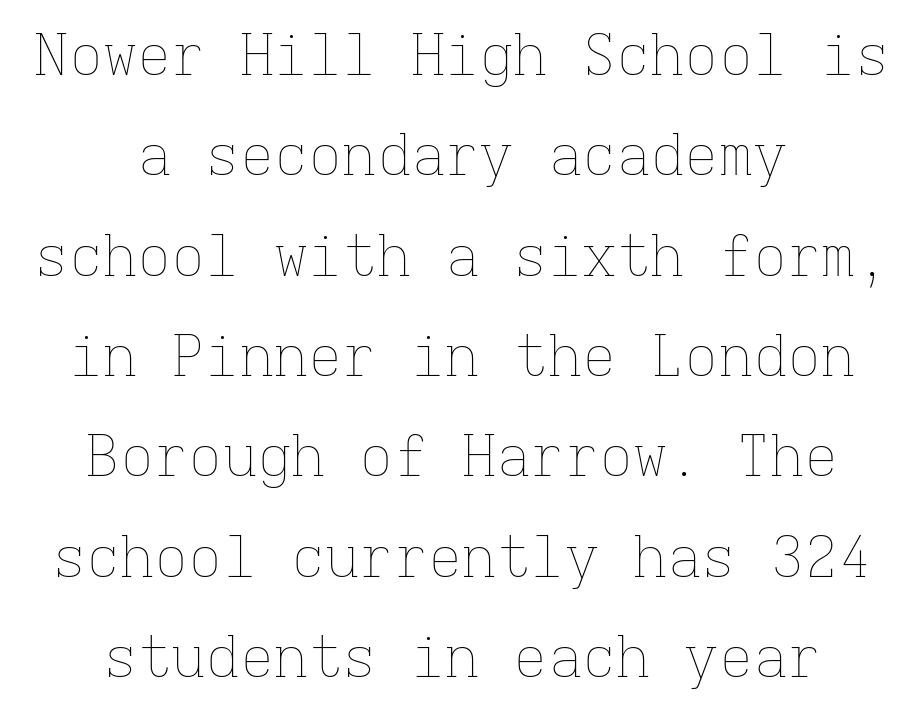
Q: Is the text bold? A: No.
Q: Is the text italic (slanted)? A: No, it is upright.
Q: Is the text underlined? A: No.
Q: How is the paragraph aligned? A: Centered.
Q: Is the spacing between letters normal or unusually wide? A: Normal.
Q: Width (condensed, normal, or wide)? A: Normal.
Q: Stroke contrast? A: Low.
Q: x-height? A: Medium.
Q: Monospaced? A: Yes.
